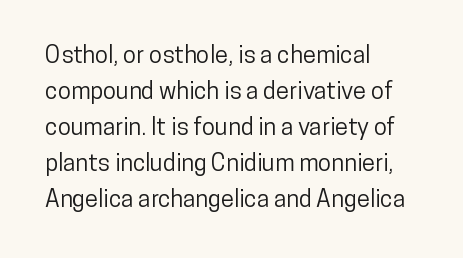
Q: Is the text italic (slanted)? A: No, it is upright.
Q: Is the text underlined? A: No.
Q: How is the paragraph aligned? A: Left-aligned.
Q: Is the spacing between letters normal or unusually wide? A: Normal.
Q: Is the spacing between lines tight, normal or loose? A: Normal.
